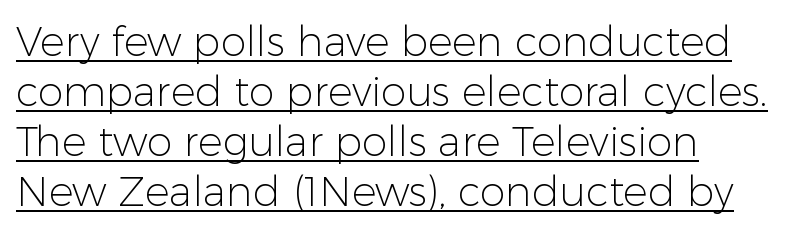
Q: Is the text bold? A: No.
Q: Is the text italic (slanted)? A: No, it is upright.
Q: Is the typeface a serif or a sans-serif typeface? A: Sans-serif.
Q: Is the text underlined? A: Yes.
Q: Is the spacing between letters normal or unusually wide? A: Normal.
Q: Width (condensed, normal, or wide)? A: Normal.
Q: Stroke contrast? A: Low.
Q: x-height? A: Medium.
Q: Monospaced? A: No.
